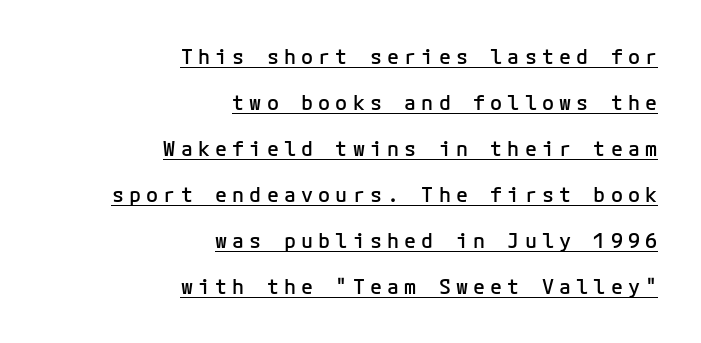
{"italic": "no", "bold": "semi", "underline": "yes", "align": "right", "line_spacing": "loose", "line_spacing_ratio": 2.3, "letter_spacing": "wide", "letter_spacing_em": 0.26, "glyph_px": 20}
